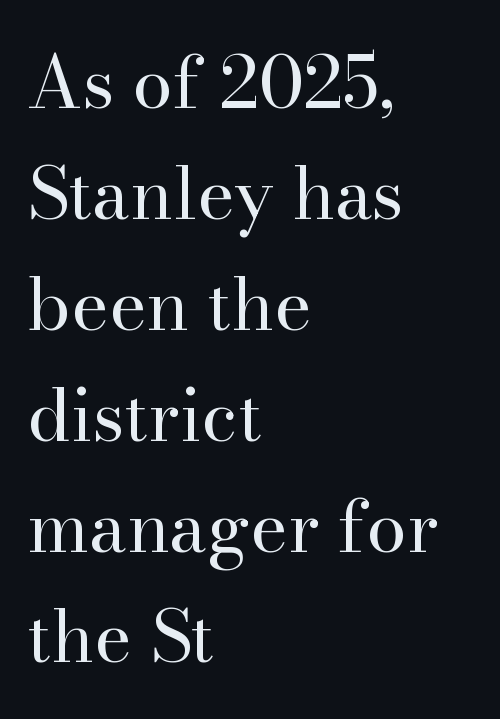
{"serif": "yes", "italic": "no", "bold": "no", "weight": "regular", "width": "normal", "stroke_contrast": "high", "x_height": "small", "monospaced": "no", "underline": "no", "align": "left", "line_spacing": "normal", "line_spacing_ratio": 1.54, "letter_spacing": "normal", "letter_spacing_em": 0.0, "glyph_px": 72}
